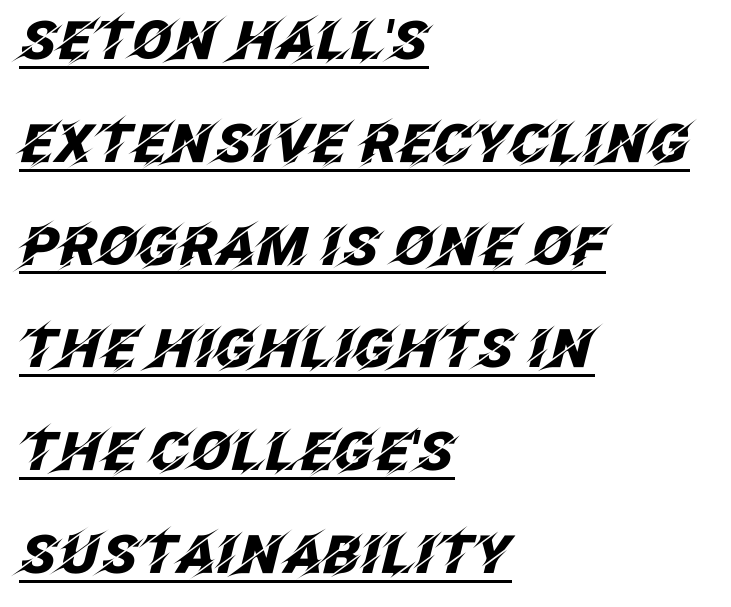
Does a line run under the words? Yes, clearly. The glyphs look as if they've been sheared to an angle. This is heavy type, rendered in bold. This sample has the flowing, uneven cadence of proportional lettering.
